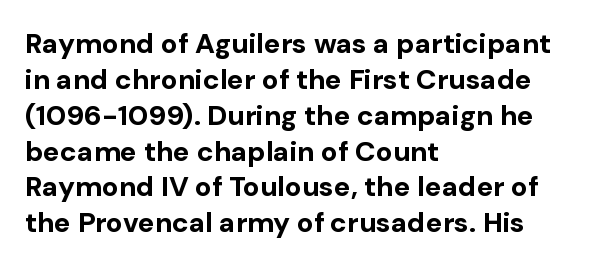
The image shows 28 px bold sans-serif type, upright; set left-aligned, normal line spacing (1.28x), normal letter spacing, not underlined; low stroke contrast and a medium x-height.
